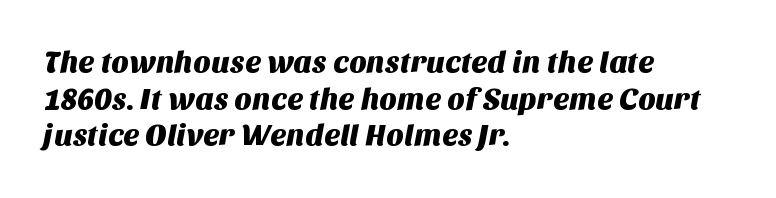
{"serif": "no", "width": "normal", "stroke_contrast": "medium", "x_height": "large", "monospaced": "no", "underline": "no", "align": "left", "line_spacing_ratio": 1.22, "letter_spacing": "normal", "letter_spacing_em": 0.0, "glyph_px": 30}
